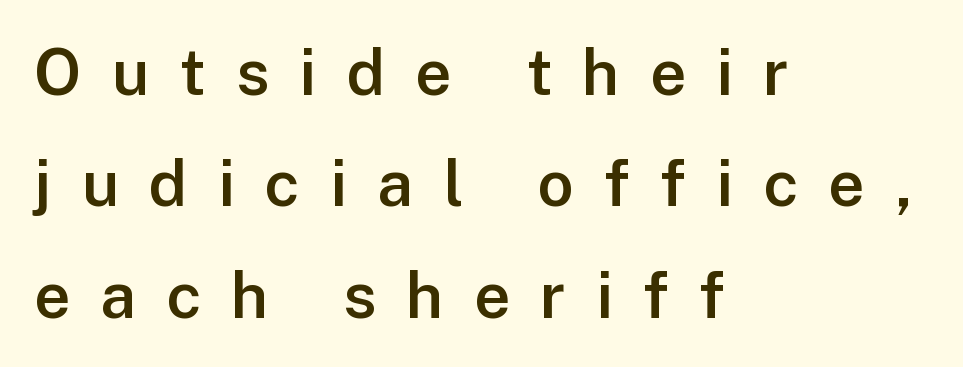
A semibold gives these letters moderate extra thickness, short of bold. Here the designer chose a conventional face with non-uniform glyph widths. Clear beneath every line of the passage. The compositor pushed each line to the left boundary. Between one letter and the next there's a generous, obvious gap. Every character sits straight up, as roman type does.
